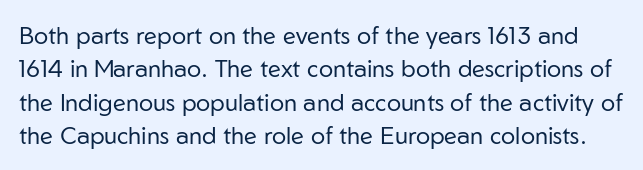
{"italic": "no", "bold": "no", "underline": "no", "line_spacing": "normal", "line_spacing_ratio": 1.39, "letter_spacing": "normal", "letter_spacing_em": 0.0, "glyph_px": 24}
